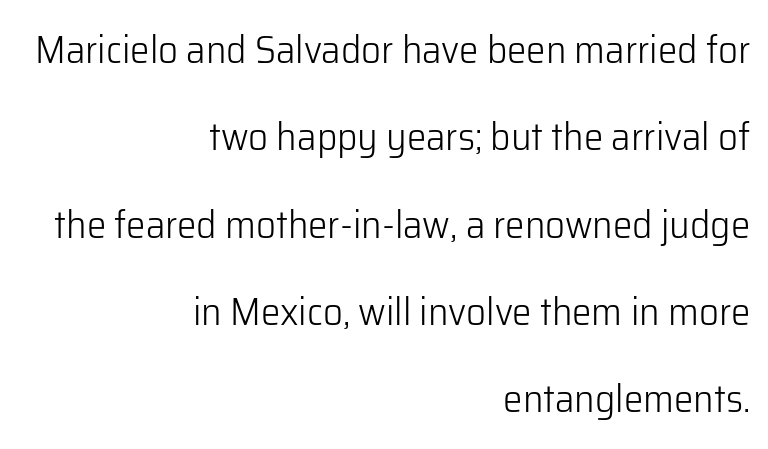
Words appear dense and cohesive because spacing is normal. The passage shown is typed in a proportional face where columns would drift. The paragraph has a hard right edge and a soft left edge. To sum up the face: it is a sans, with no serifs. The passage shown is not underscored anywhere.
